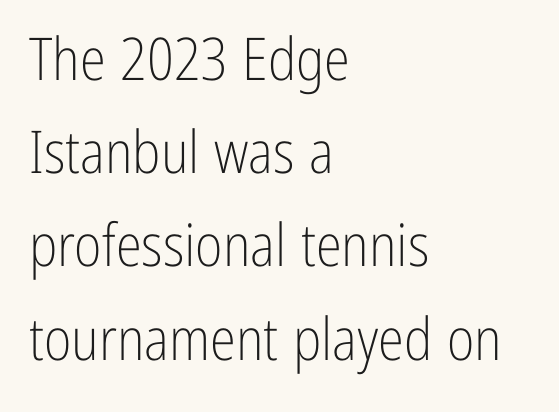
Q: Is the text bold? A: No.
Q: Is the text italic (slanted)? A: No, it is upright.
Q: Is the typeface a serif or a sans-serif typeface? A: Sans-serif.
Q: Is the text underlined? A: No.
Q: How is the paragraph aligned? A: Left-aligned.
Q: Is the spacing between letters normal or unusually wide? A: Normal.
Q: Is the spacing between lines tight, normal or loose? A: Normal.
Q: Width (condensed, normal, or wide)? A: Condensed.
Q: Stroke contrast? A: Low.
Q: x-height? A: Medium.
Q: Monospaced? A: No.
